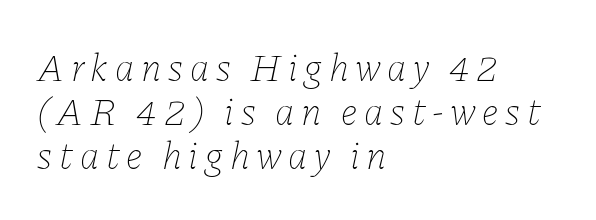
The image shows 39 px thin type, italic (leaning right); set left-aligned, tight line spacing (1.13x), not underlined; low stroke contrast and a medium x-height.
